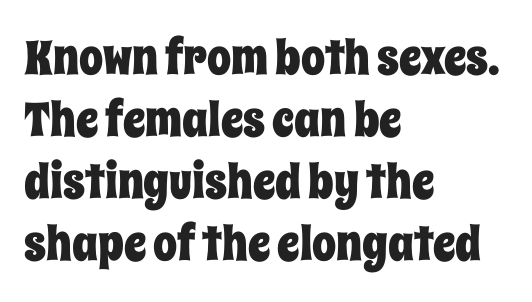
The gaps between neighbouring characters are ordinary and unremarkable. The specimen omits any rule beneath the text block's lines. No italicization has been applied; the sample stays upright. Character widths vary here, with narrow letters taking less room than wide ones.
